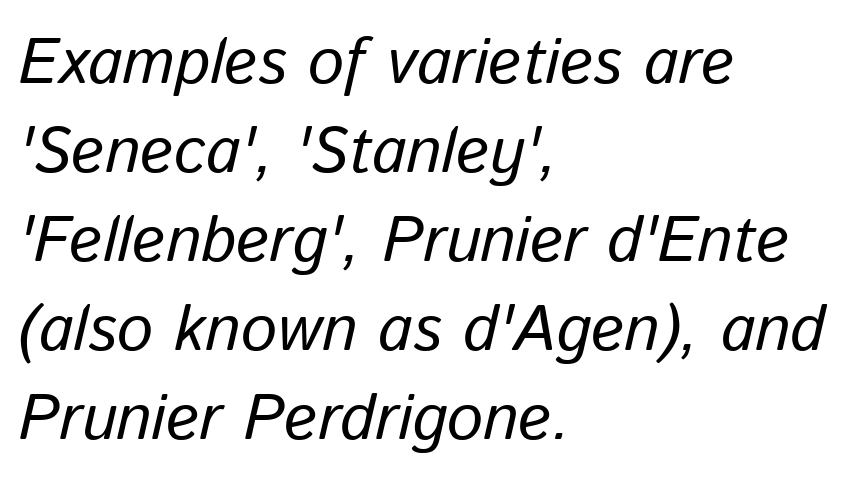
The image shows 64 px regular-weight type, italic (leaning right); set left-aligned, normal line spacing (1.39x), normal letter spacing, not underlined; low stroke contrast and a medium x-height.
